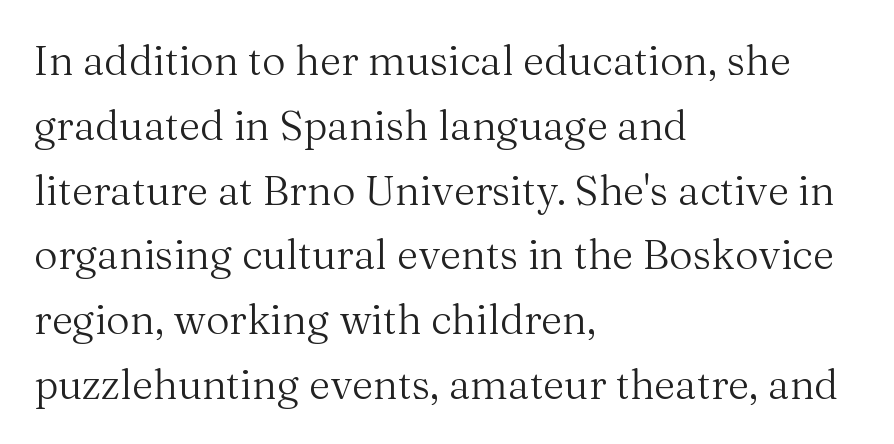
All the whitespace from short lines collects on the right. Think of a printed novel: that variable character pitch is what you see here. Counters stay open thanks to moderate or lighter strokes. Letters rest on an invisible, unmarked baseline.
